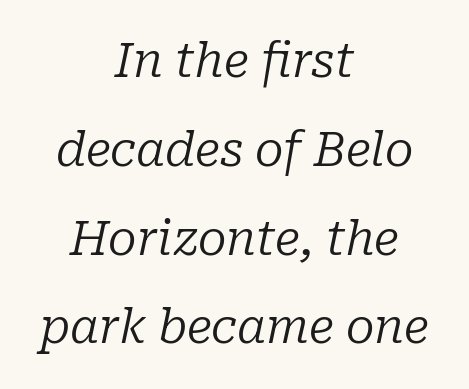
{"serif": "yes", "italic": "yes", "lean": "right", "slant_degrees": 10, "bold": "no", "weight": "regular", "width": "normal", "stroke_contrast": "low", "x_height": "medium", "monospaced": "no", "underline": "no", "align": "center", "line_spacing_ratio": 1.89, "letter_spacing": "normal", "letter_spacing_em": 0.0, "glyph_px": 47}
